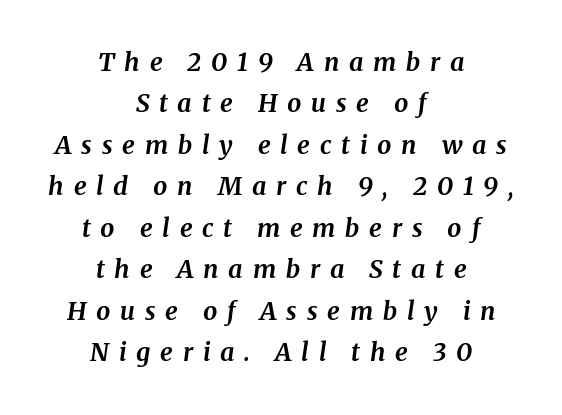
The image shows 25 px bold type, italic (leaning right); set centered, normal line spacing (1.66x), unusually wide letter spacing (+0.39 em), not underlined.
